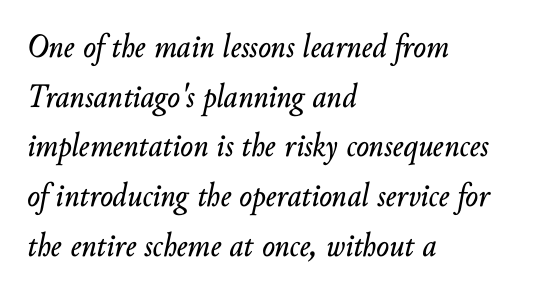
{"italic": "yes", "lean": "right", "slant_degrees": 10, "width": "normal", "stroke_contrast": "low", "x_height": "small", "monospaced": "no", "underline": "no", "align": "left", "line_spacing": "normal", "line_spacing_ratio": 1.46, "letter_spacing": "normal", "letter_spacing_em": 0.0, "glyph_px": 34}
